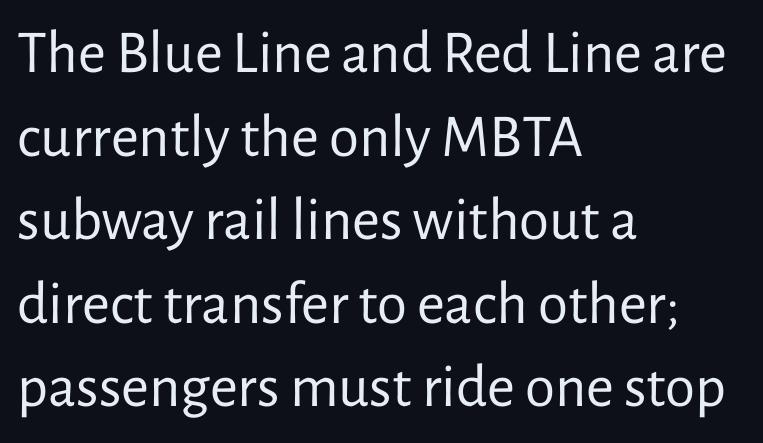
Q: Is the text bold? A: No.
Q: Is the text italic (slanted)? A: No, it is upright.
Q: Is the typeface a serif or a sans-serif typeface? A: Sans-serif.
Q: Is the text underlined? A: No.
Q: How is the paragraph aligned? A: Left-aligned.
Q: Is the spacing between letters normal or unusually wide? A: Normal.
Q: Is the spacing between lines tight, normal or loose? A: Normal.
Q: Width (condensed, normal, or wide)? A: Normal.
Q: Stroke contrast? A: Low.
Q: x-height? A: Medium.
Q: Monospaced? A: No.
